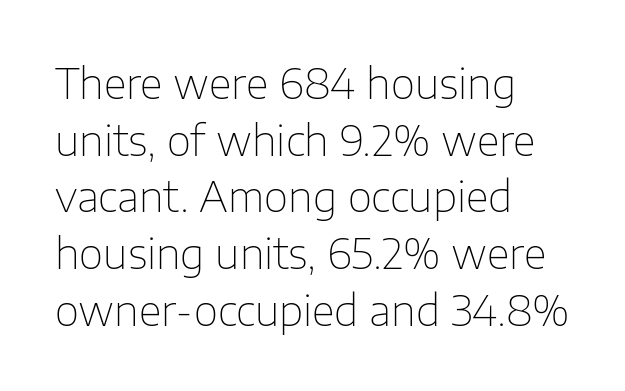
{"serif": "no", "italic": "no", "bold": "no", "weight": "thin", "width": "normal", "stroke_contrast": "low", "x_height": "medium", "monospaced": "no", "underline": "no", "align": "left", "line_spacing": "normal", "line_spacing_ratio": 1.35, "letter_spacing": "normal", "letter_spacing_em": 0.0, "glyph_px": 42}
